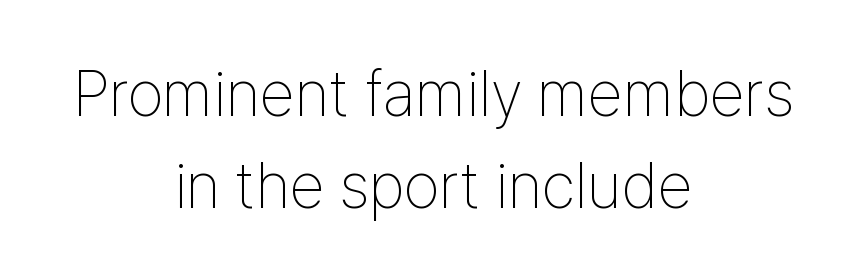
{"serif": "no", "italic": "no", "bold": "no", "weight": "thin", "width": "condensed", "stroke_contrast": "low", "x_height": "medium", "monospaced": "no", "underline": "no", "align": "center", "line_spacing": "normal", "line_spacing_ratio": 1.44, "letter_spacing": "normal", "letter_spacing_em": 0.0, "glyph_px": 64}
